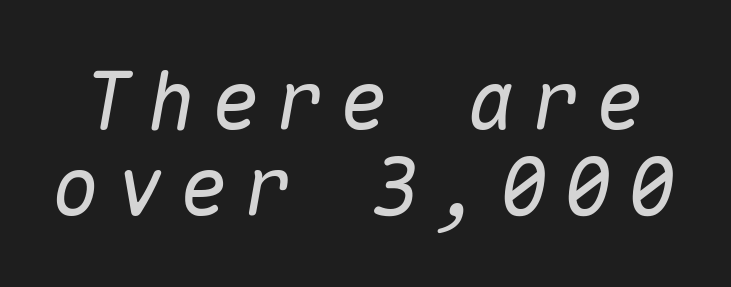
The text carries the slant typical of an italic or oblique font. Letter spacing: wide. The gap between lines stays unmarked. How would I describe the line gaps? Narrow and economical. This sample has the even, mechanical cadence of fixed-width lettering.
